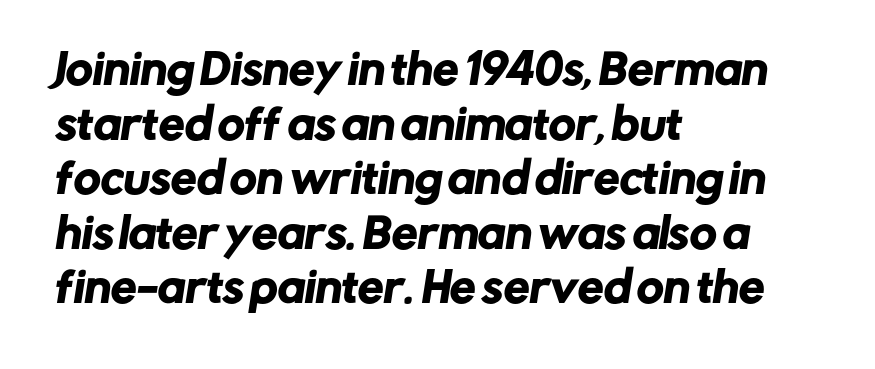
Q: Is the typeface a serif or a sans-serif typeface? A: Sans-serif.
Q: Is the text underlined? A: No.
Q: How is the paragraph aligned? A: Left-aligned.
Q: Is the spacing between letters normal or unusually wide? A: Normal.
Q: Is the spacing between lines tight, normal or loose? A: Normal.
Q: Width (condensed, normal, or wide)? A: Normal.
Q: Stroke contrast? A: Low.
Q: x-height? A: Medium.
Q: Monospaced? A: No.
